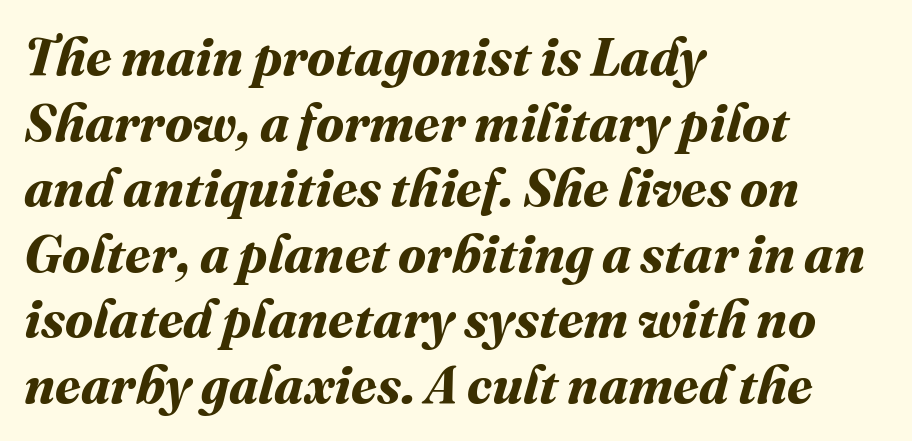
{"bold": "yes", "weight": "bold", "width": "normal", "stroke_contrast": "medium", "x_height": "medium", "monospaced": "no", "underline": "no", "align": "left", "line_spacing": "normal", "line_spacing_ratio": 1.26, "letter_spacing": "normal", "letter_spacing_em": 0.0, "glyph_px": 52}
